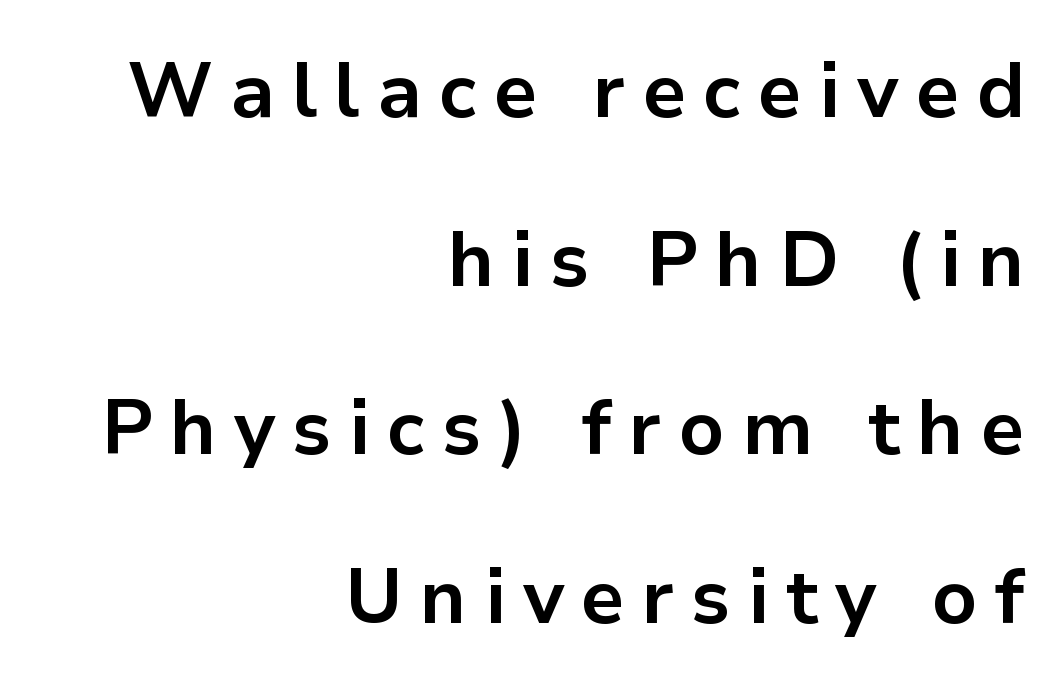
The image shows 77 px bold sans-serif type, upright; set right-aligned, loose line spacing (2.19x), unusually wide letter spacing (+0.22 em), not underlined; low stroke contrast and a medium x-height.
